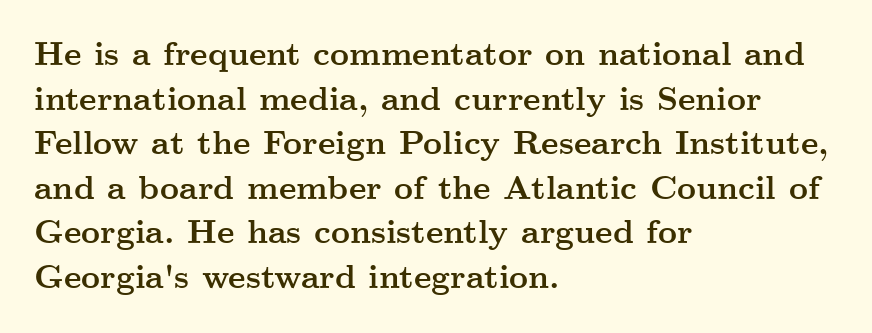
Q: Is the text bold? A: Yes.
Q: Is the text italic (slanted)? A: No, it is upright.
Q: Is the typeface a serif or a sans-serif typeface? A: Serif.
Q: Is the text underlined? A: No.
Q: How is the paragraph aligned? A: Left-aligned.
Q: Is the spacing between letters normal or unusually wide? A: Normal.
Q: Is the spacing between lines tight, normal or loose? A: Normal.
Q: Width (condensed, normal, or wide)? A: Wide.
Q: Stroke contrast? A: Medium.
Q: x-height? A: Small.
Q: Monospaced? A: No.
